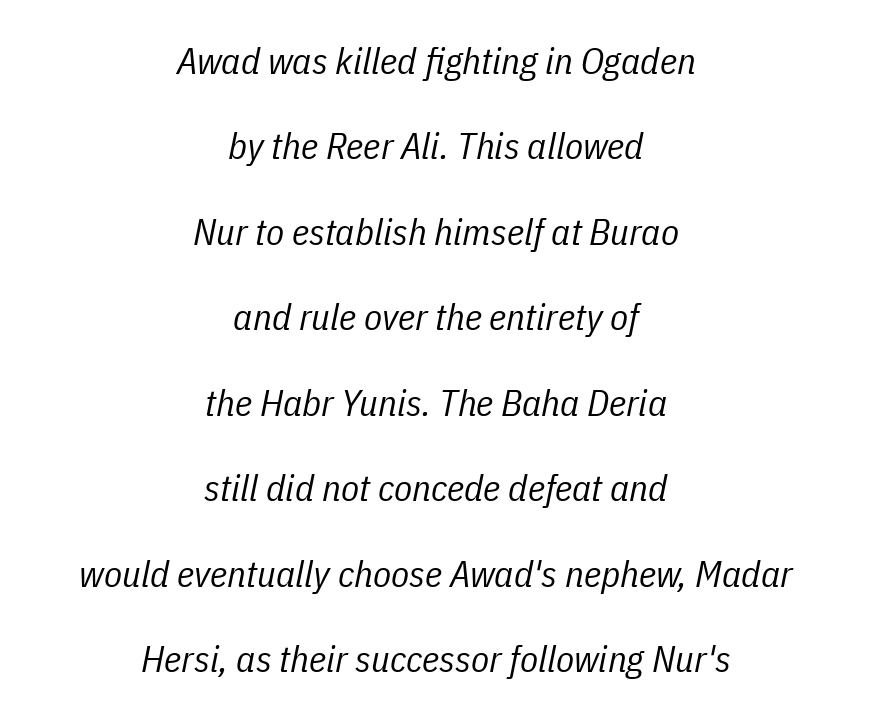
{"italic": "yes", "lean": "right", "slant_degrees": 11, "bold": "no", "weight": "regular", "width": "condensed", "stroke_contrast": "low", "x_height": "medium", "monospaced": "no", "underline": "no", "align": "center", "line_spacing": "loose", "line_spacing_ratio": 2.31, "letter_spacing": "normal", "letter_spacing_em": 0.0, "glyph_px": 37}
